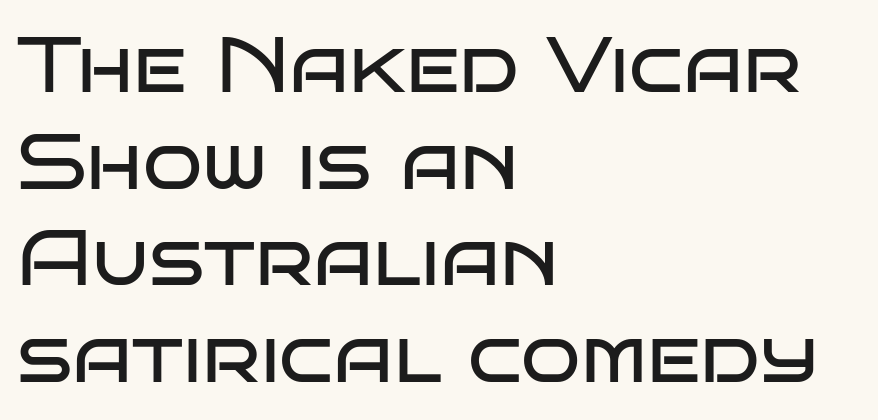
The image shows 78 px regular-weight, wide sans-serif type, upright; set left-aligned, line spacing 1.24x, normal letter spacing, not underlined; low stroke contrast and a large x-height.
